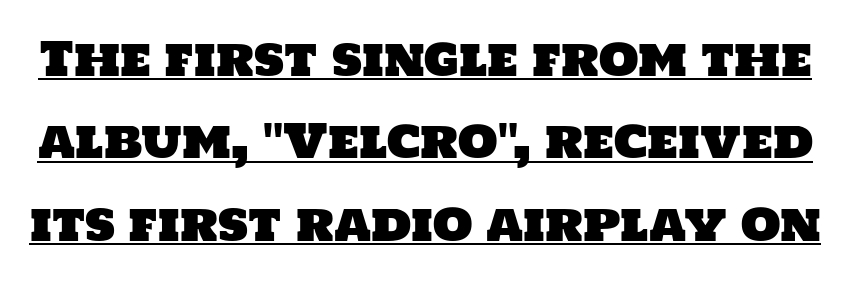
The gaps between neighbouring characters are ordinary and unremarkable. Is this a fixed-width face? No — the glyphs have proportional, varying widths. The text was rendered using a sans face with plain stroke endings. Quick note: underline on.
